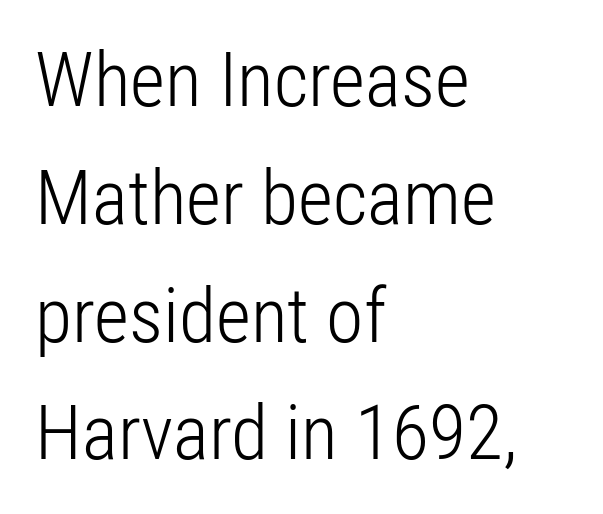
{"serif": "no", "italic": "no", "bold": "no", "weight": "light", "width": "condensed", "stroke_contrast": "low", "x_height": "medium", "monospaced": "no", "underline": "no", "align": "left", "line_spacing": "normal", "line_spacing_ratio": 1.55, "letter_spacing": "normal", "letter_spacing_em": 0.0, "glyph_px": 76}
